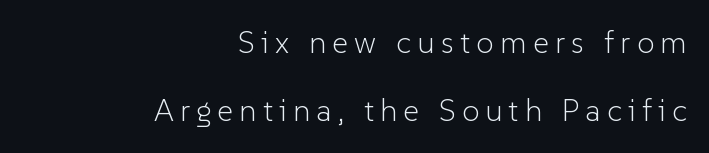
{"serif": "no", "italic": "no", "bold": "no", "weight": "light", "width": "normal", "stroke_contrast": "low", "x_height": "medium", "monospaced": "no", "underline": "no", "align": "right", "line_spacing": "loose", "line_spacing_ratio": 2.2, "letter_spacing": "wide", "letter_spacing_em": 0.2, "glyph_px": 31}
